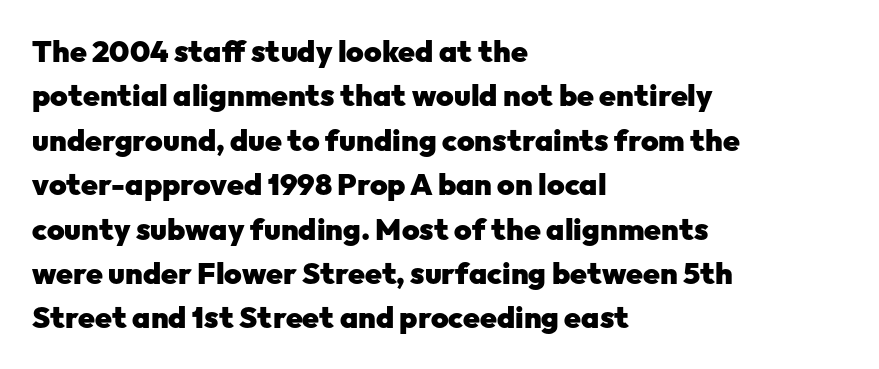
The letters are bold, with thick, heavy strokes. The passage is arranged the way most books set body copy — flush left. No extra tracking has been applied to these lines. This is sans-serif lettering, the kind often seen on screens and signage.
